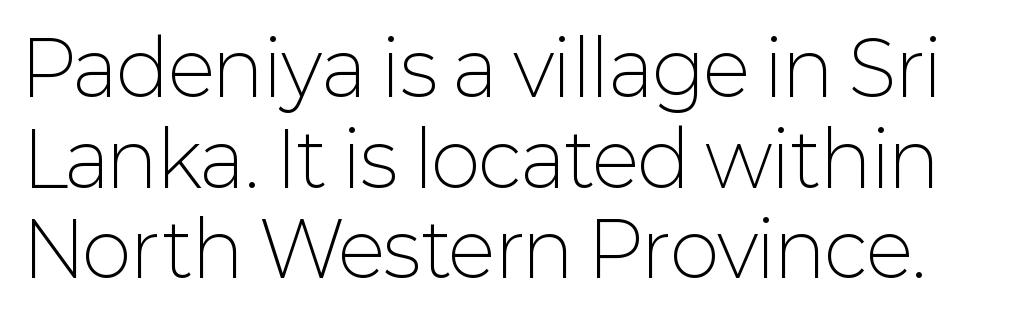
{"serif": "no", "italic": "no", "bold": "no", "weight": "light", "width": "normal", "stroke_contrast": "low", "x_height": "medium", "monospaced": "no", "underline": "no", "line_spacing_ratio": 1.21, "letter_spacing": "normal", "letter_spacing_em": 0.0, "glyph_px": 75}
